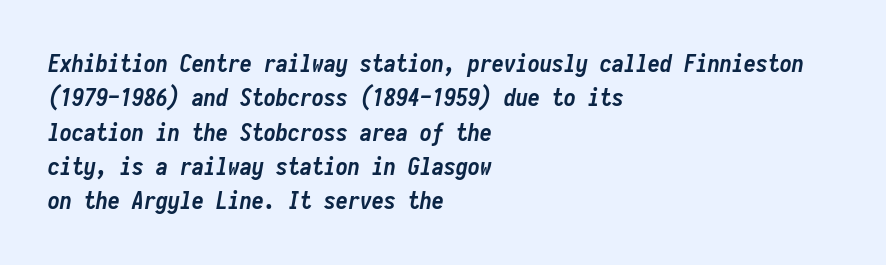
{"italic": "yes", "lean": "right", "slant_degrees": 10, "bold": "yes", "underline": "no", "align": "left", "line_spacing": "normal", "line_spacing_ratio": 1.43, "letter_spacing": "normal", "letter_spacing_em": 0.0, "glyph_px": 24}
